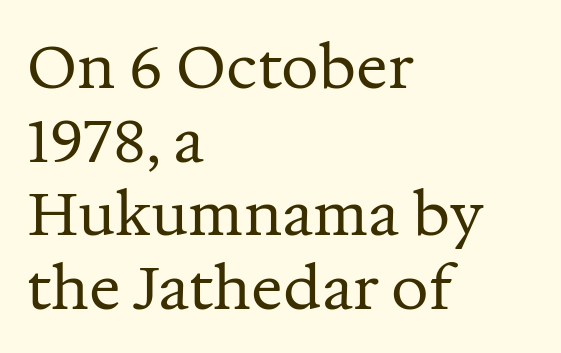
{"serif": "yes", "italic": "no", "bold": "no", "weight": "regular", "width": "normal", "stroke_contrast": "medium", "x_height": "medium", "monospaced": "no", "underline": "no", "align": "left", "line_spacing": "normal", "line_spacing_ratio": 1.25, "letter_spacing": "normal", "letter_spacing_em": 0.0, "glyph_px": 59}
